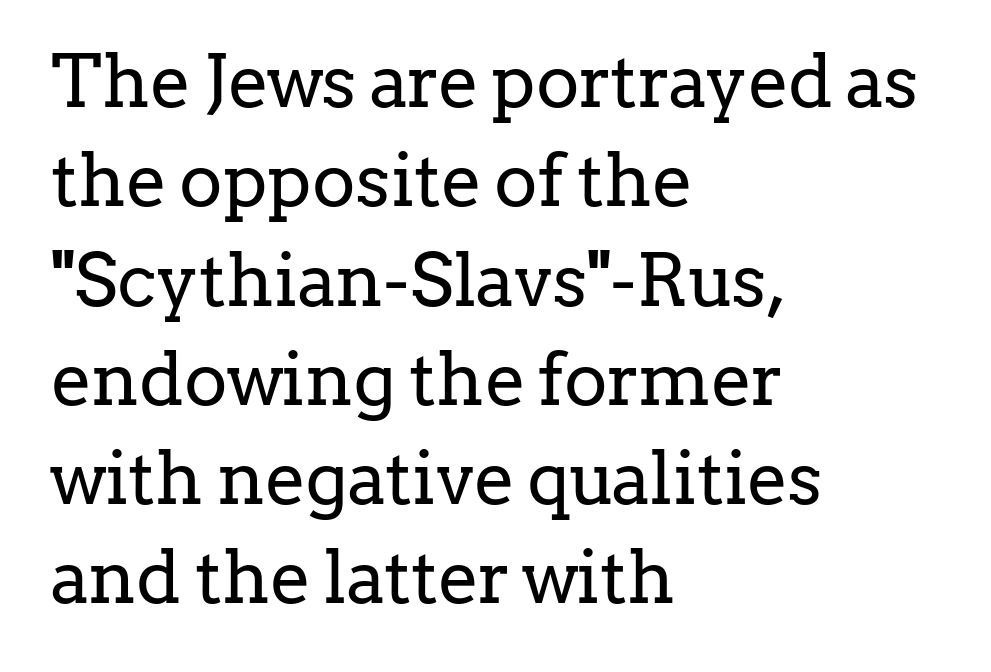
{"serif": "yes", "italic": "no", "bold": "no", "weight": "regular", "width": "normal", "stroke_contrast": "low", "x_height": "medium", "monospaced": "no", "underline": "no", "align": "left", "line_spacing": "normal", "line_spacing_ratio": 1.36, "letter_spacing": "normal", "letter_spacing_em": 0.0, "glyph_px": 73}
